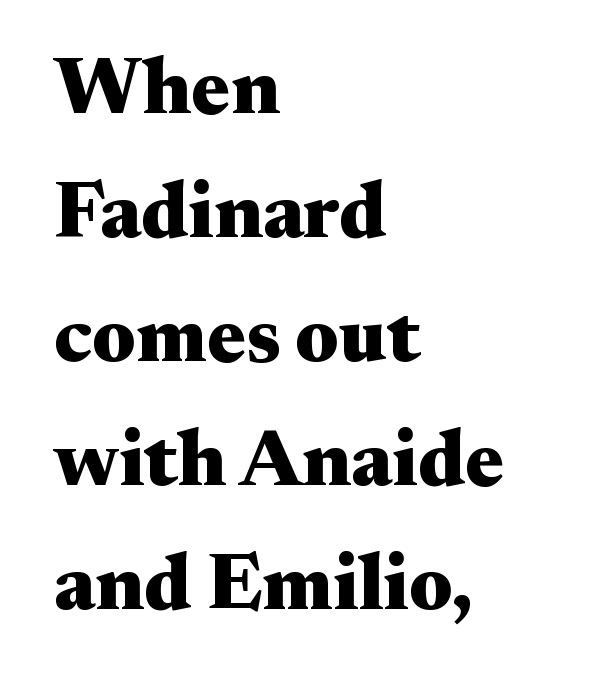
Q: Is the text bold? A: Yes.
Q: Is the text italic (slanted)? A: No, it is upright.
Q: Is the typeface a serif or a sans-serif typeface? A: Serif.
Q: Is the text underlined? A: No.
Q: How is the paragraph aligned? A: Left-aligned.
Q: Is the spacing between letters normal or unusually wide? A: Normal.
Q: Is the spacing between lines tight, normal or loose? A: Normal.
Q: Width (condensed, normal, or wide)? A: Wide.
Q: Stroke contrast? A: Medium.
Q: x-height? A: Small.
Q: Monospaced? A: No.
